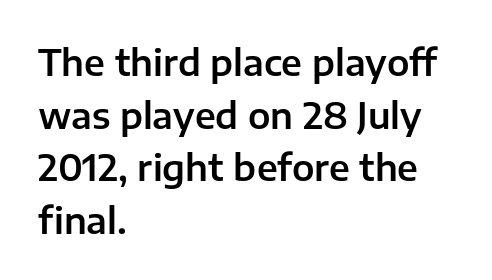
{"serif": "no", "italic": "no", "width": "normal", "stroke_contrast": "low", "x_height": "medium", "monospaced": "no", "underline": "no", "align": "left", "line_spacing": "normal", "line_spacing_ratio": 1.46, "letter_spacing": "normal", "letter_spacing_em": 0.0, "glyph_px": 36}
